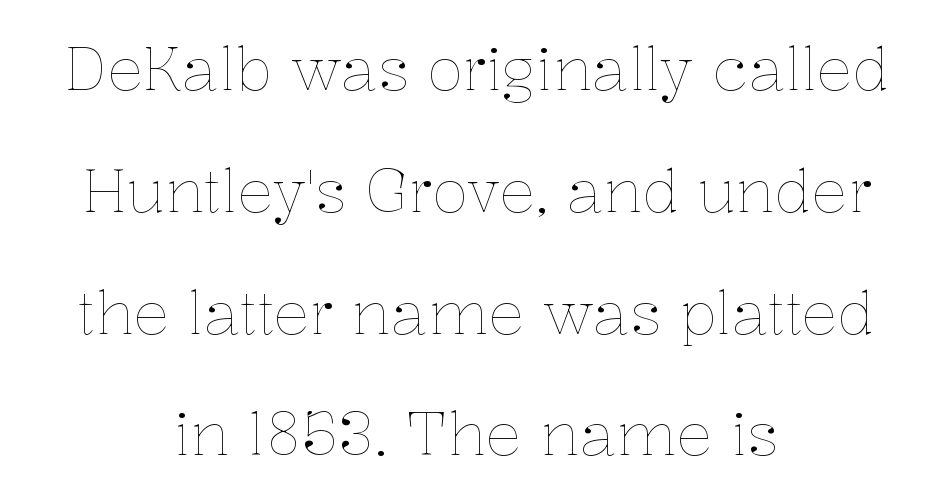
The lines are spread far apart with generous leading. The lines are quadded center. The axis of the letterforms is exactly vertical. The gap between lines stays unmarked. Character widths vary here, with narrow letters taking less room than wide ones.
